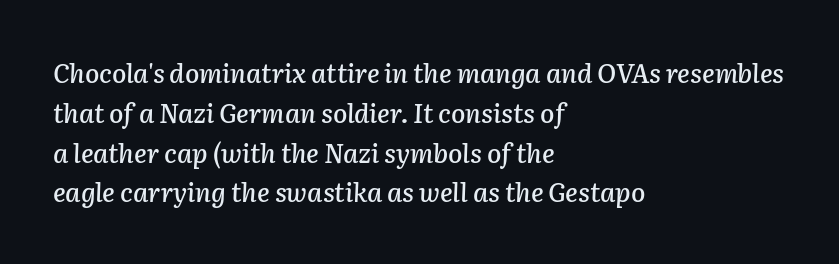
Q: Is the text italic (slanted)? A: Yes, it leans right by about 2 degrees.
Q: Is the text underlined? A: No.
Q: How is the paragraph aligned? A: Left-aligned.
Q: Is the spacing between letters normal or unusually wide? A: Normal.
Q: Is the spacing between lines tight, normal or loose? A: Normal.
